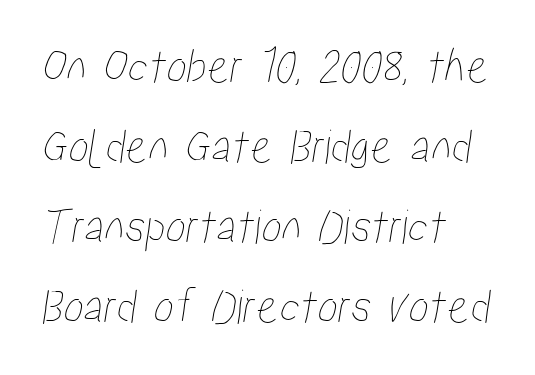
{"width": "condensed", "stroke_contrast": "low", "x_height": "medium", "monospaced": "no", "underline": "no", "align": "left", "line_spacing": "normal", "line_spacing_ratio": 1.57, "letter_spacing": "normal", "letter_spacing_em": 0.0, "glyph_px": 51}
